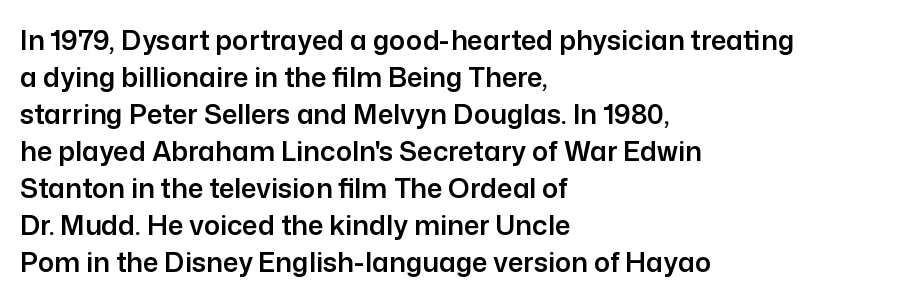
The image shows 27 px text type, upright; set left-aligned, normal line spacing (1.37x), normal letter spacing, not underlined.
